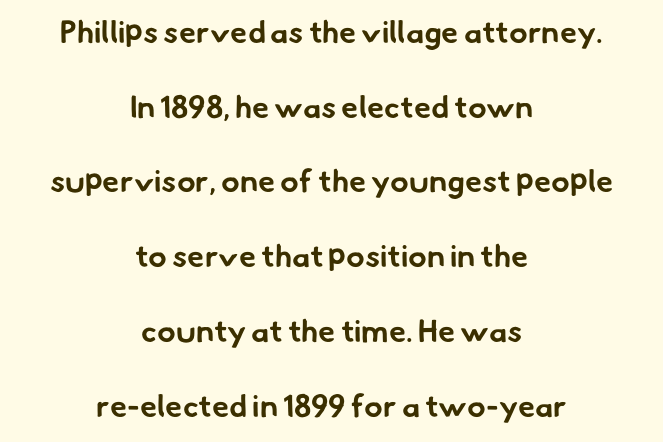
Q: Is the text bold? A: Yes.
Q: Is the typeface a serif or a sans-serif typeface? A: Sans-serif.
Q: Is the text underlined? A: No.
Q: How is the paragraph aligned? A: Centered.
Q: Is the spacing between letters normal or unusually wide? A: Normal.
Q: Is the spacing between lines tight, normal or loose? A: Loose.
Q: Width (condensed, normal, or wide)? A: Normal.
Q: Stroke contrast? A: Low.
Q: x-height? A: Small.
Q: Monospaced? A: No.
